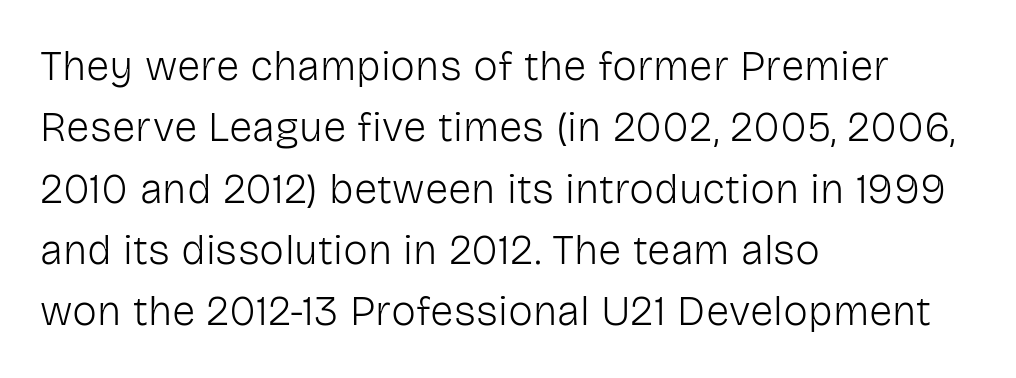
No italicization has been applied; the sample stays upright. Are there feet on the stems? There aren't — it's a sans. The rows are spaced the way most documents space them. This sample is left-justified, so line endings fall wherever the words run out. Descender tails drop into unmarked territory.
